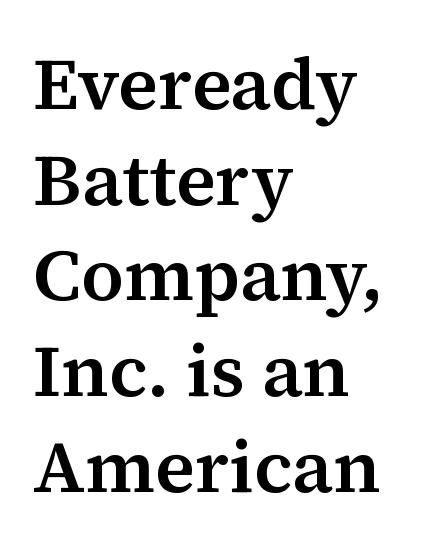
Q: Is the text italic (slanted)? A: No, it is upright.
Q: Is the typeface a serif or a sans-serif typeface? A: Serif.
Q: Is the text underlined? A: No.
Q: How is the paragraph aligned? A: Left-aligned.
Q: Is the spacing between letters normal or unusually wide? A: Normal.
Q: Is the spacing between lines tight, normal or loose? A: Normal.
Q: Width (condensed, normal, or wide)? A: Normal.
Q: Stroke contrast? A: Medium.
Q: x-height? A: Medium.
Q: Monospaced? A: No.
